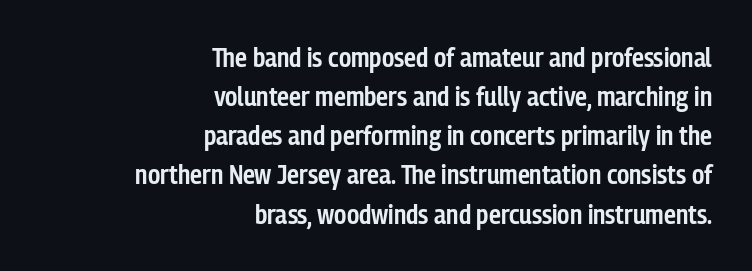
Q: Is the text bold? A: Semi-bold.
Q: Is the text italic (slanted)? A: No, it is upright.
Q: Is the text underlined? A: No.
Q: How is the paragraph aligned? A: Right-aligned.
Q: Is the spacing between letters normal or unusually wide? A: Normal.
Q: Is the spacing between lines tight, normal or loose? A: Normal.
